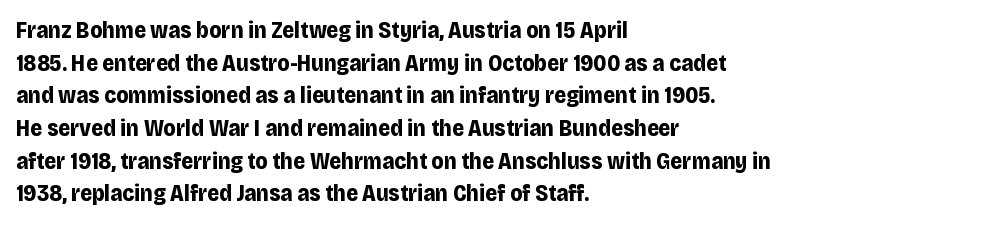
Here the glyphs are tracked normally, forming tight word shapes. One-word summary of the alignment: left. In terms of posture, this sample is upright. Notice how thick the strokes are: this is what a full bold looks like. The lines sit at an ordinary, default distance from one another.
